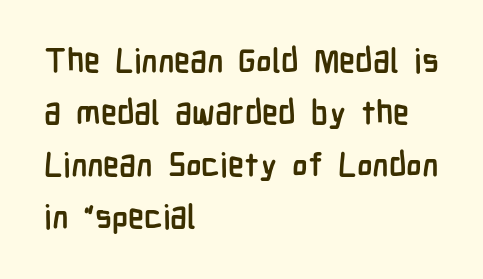
The image shows 33 px semibold, condensed sans-serif type, upright; set left-aligned, normal line spacing (1.58x), normal letter spacing, not underlined; low stroke contrast and a medium x-height.
